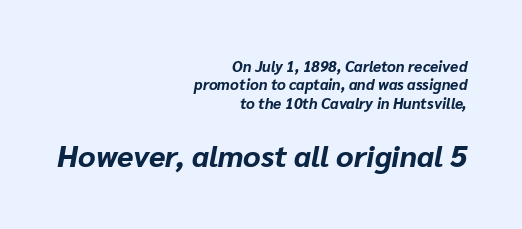
The image shows 30 px bold type, italic (leaning right); set right-aligned, line spacing 1.22x, normal letter spacing, not underlined; the second (bottom) block is 2.0x larger; low stroke contrast and a medium x-height.
